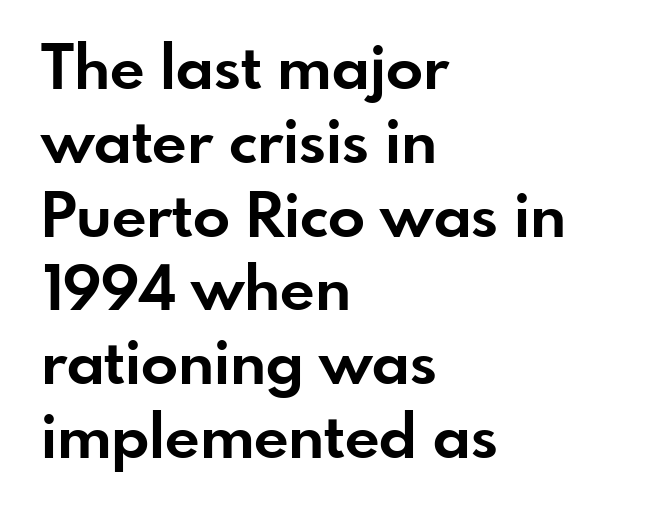
Q: Is the text bold? A: Yes.
Q: Is the text italic (slanted)? A: No, it is upright.
Q: Is the typeface a serif or a sans-serif typeface? A: Sans-serif.
Q: Is the text underlined? A: No.
Q: How is the paragraph aligned? A: Left-aligned.
Q: Is the spacing between letters normal or unusually wide? A: Normal.
Q: Width (condensed, normal, or wide)? A: Normal.
Q: Stroke contrast? A: Low.
Q: x-height? A: Small.
Q: Monospaced? A: No.
